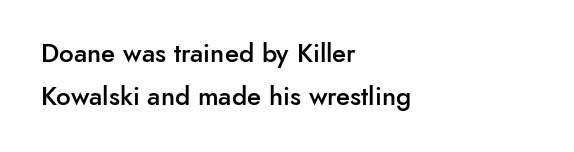
{"italic": "no", "bold": "semi", "underline": "no", "align": "left", "line_spacing": "normal", "line_spacing_ratio": 1.65, "letter_spacing": "normal", "letter_spacing_em": 0.0, "glyph_px": 26}
